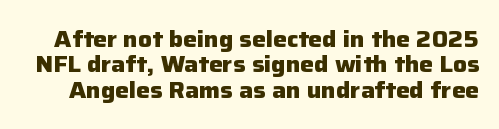
Q: Is the text bold? A: Yes.
Q: Is the text italic (slanted)? A: No, it is upright.
Q: Is the text underlined? A: No.
Q: Is the spacing between letters normal or unusually wide? A: Normal.
Q: Is the spacing between lines tight, normal or loose? A: Tight.
